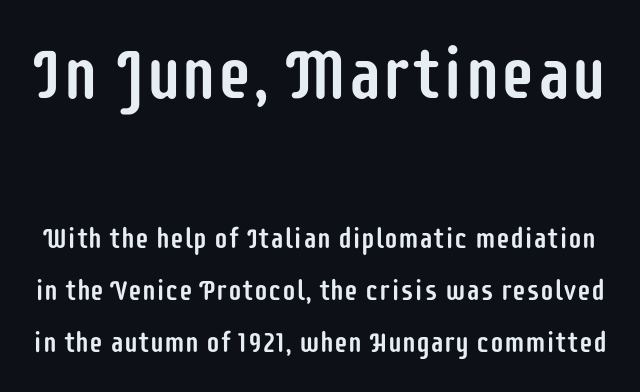
The image shows 71 px condensed sans-serif type, upright; set line spacing 1.87x, normal letter spacing, not underlined; the first (top) block is 2.54x larger; low stroke contrast and a large x-height.
